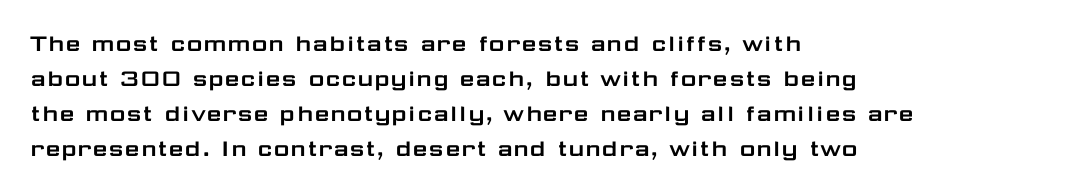
Q: Is the text italic (slanted)? A: No, it is upright.
Q: Is the text underlined? A: No.
Q: How is the paragraph aligned? A: Left-aligned.
Q: Is the spacing between letters normal or unusually wide? A: Normal.
Q: Is the spacing between lines tight, normal or loose? A: Normal.
